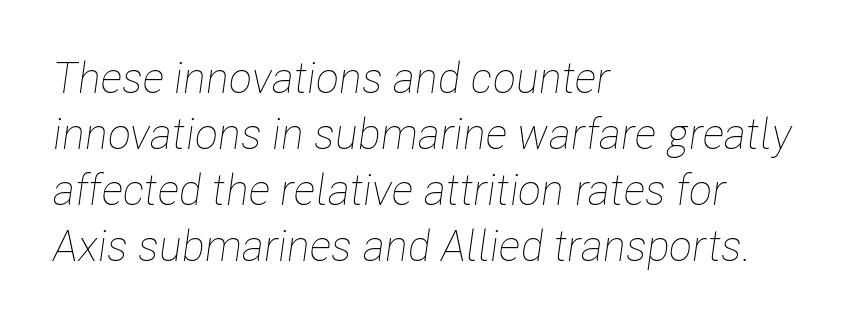
The lines are quadded left. Notice how descenders clear the ascenders below comfortably — that's standard leading. Plain, unruled lines of type. Proportional: the letters do not fall into vertical columns. A quiet, ordinary-to-light weight characterises the typeface.
